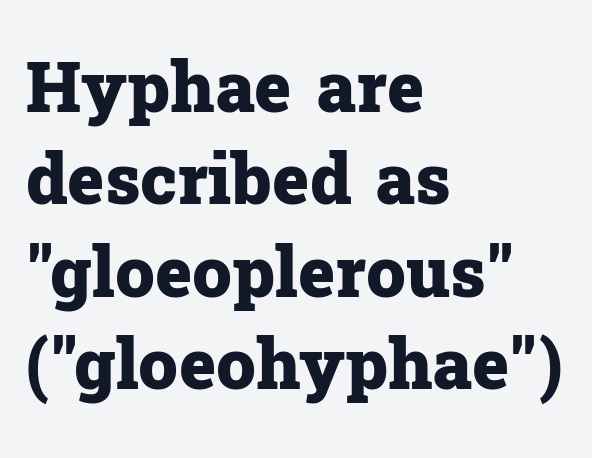
Q: Is the text bold? A: Yes.
Q: Is the text italic (slanted)? A: No, it is upright.
Q: Is the typeface a serif or a sans-serif typeface? A: Serif.
Q: Is the text underlined? A: No.
Q: How is the paragraph aligned? A: Left-aligned.
Q: Is the spacing between letters normal or unusually wide? A: Normal.
Q: Is the spacing between lines tight, normal or loose? A: Normal.
Q: Width (condensed, normal, or wide)? A: Normal.
Q: Stroke contrast? A: Low.
Q: x-height? A: Medium.
Q: Monospaced? A: No.
